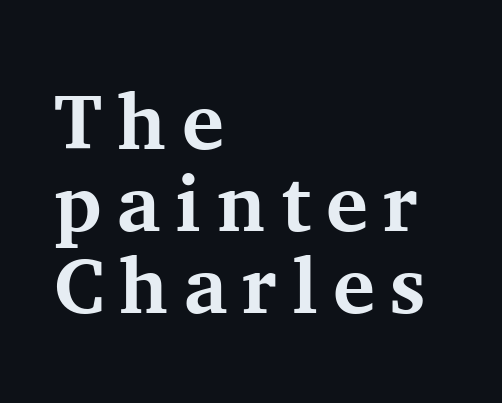
Q: Is the text bold? A: Yes.
Q: Is the text italic (slanted)? A: No, it is upright.
Q: Is the typeface a serif or a sans-serif typeface? A: Serif.
Q: Is the text underlined? A: No.
Q: How is the paragraph aligned? A: Left-aligned.
Q: Is the spacing between lines tight, normal or loose? A: Tight.
Q: Width (condensed, normal, or wide)? A: Normal.
Q: Stroke contrast? A: Medium.
Q: x-height? A: Medium.
Q: Monospaced? A: No.
